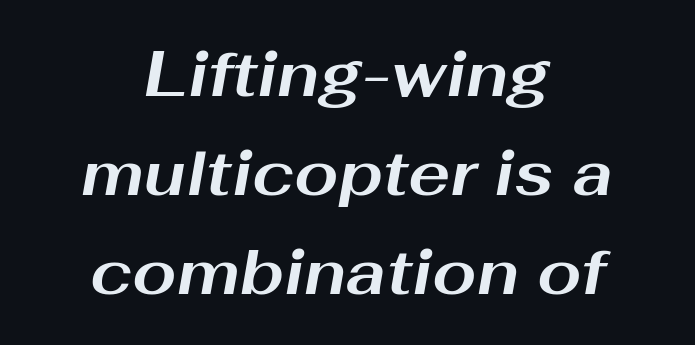
The image shows 63 px bold, wide type, italic (leaning right); set centered, normal line spacing (1.57x), normal letter spacing, not underlined; medium stroke contrast and a medium x-height.
